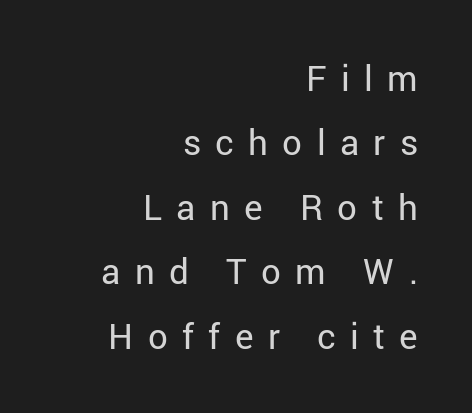
{"serif": "no", "italic": "no", "bold": "no", "weight": "regular", "width": "normal", "stroke_contrast": "low", "x_height": "medium", "monospaced": "no", "underline": "no", "align": "right", "line_spacing_ratio": 1.84, "letter_spacing": "wide", "letter_spacing_em": 0.41, "glyph_px": 35}
